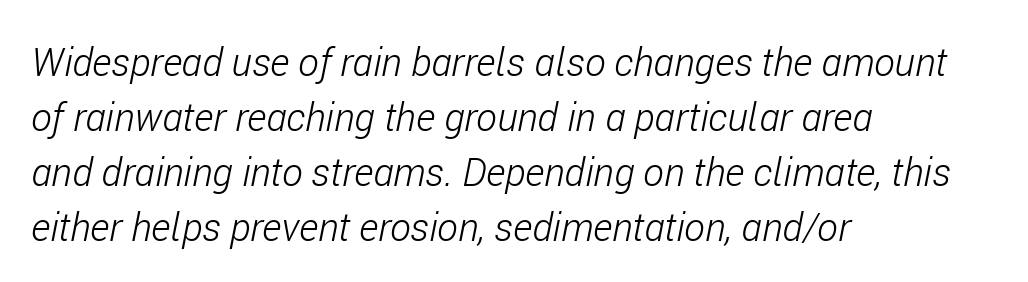
{"italic": "yes", "lean": "right", "slant_degrees": 11, "bold": "no", "weight": "light", "width": "condensed", "stroke_contrast": "low", "x_height": "medium", "monospaced": "no", "underline": "no", "align": "left", "line_spacing": "normal", "line_spacing_ratio": 1.41, "letter_spacing": "normal", "letter_spacing_em": 0.0, "glyph_px": 39}
